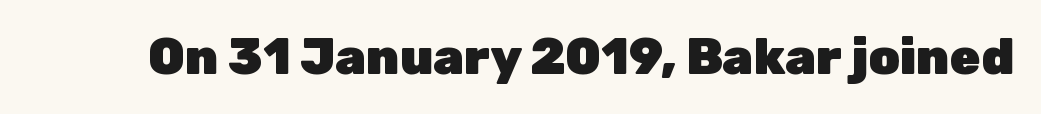
{"serif": "no", "italic": "no", "bold": "yes", "weight": "heavy", "width": "normal", "stroke_contrast": "low", "x_height": "medium", "monospaced": "no", "underline": "no", "letter_spacing": "normal", "letter_spacing_em": 0.0, "glyph_px": 50}
